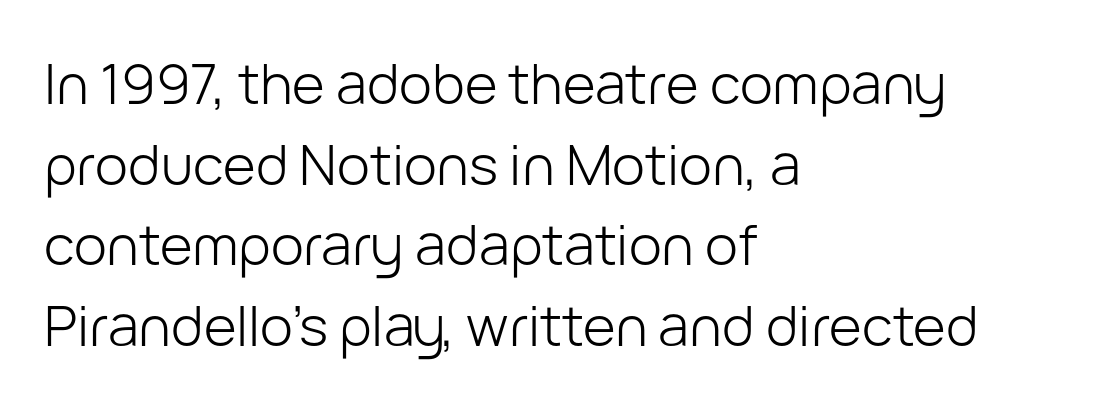
{"serif": "no", "italic": "no", "bold": "no", "weight": "light", "width": "normal", "stroke_contrast": "low", "x_height": "medium", "monospaced": "no", "underline": "no", "align": "left", "line_spacing": "normal", "line_spacing_ratio": 1.44, "letter_spacing": "normal", "letter_spacing_em": 0.0, "glyph_px": 56}
